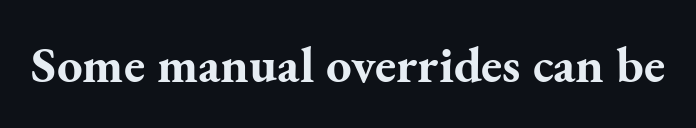
The image shows 51 px bold serif type, upright; set normal letter spacing, not underlined; medium stroke contrast and a small x-height.
